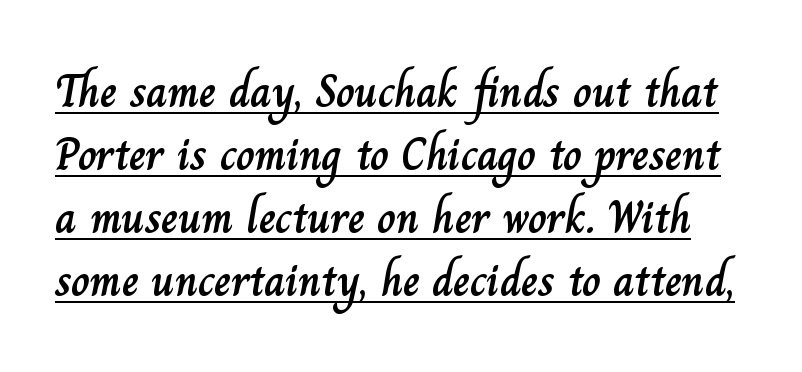
The image shows 46 px text type; set normal line spacing (1.37x), normal letter spacing, underlined; low stroke contrast and a small x-height.
